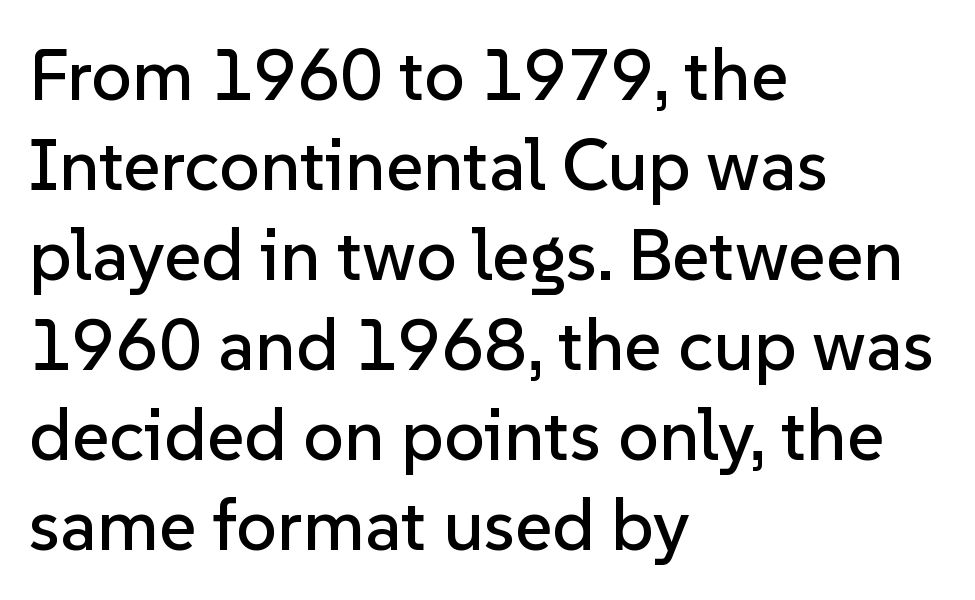
{"serif": "no", "italic": "no", "width": "normal", "stroke_contrast": "low", "x_height": "medium", "monospaced": "no", "underline": "no", "align": "left", "line_spacing": "normal", "line_spacing_ratio": 1.25, "letter_spacing": "normal", "letter_spacing_em": 0.0, "glyph_px": 72}
